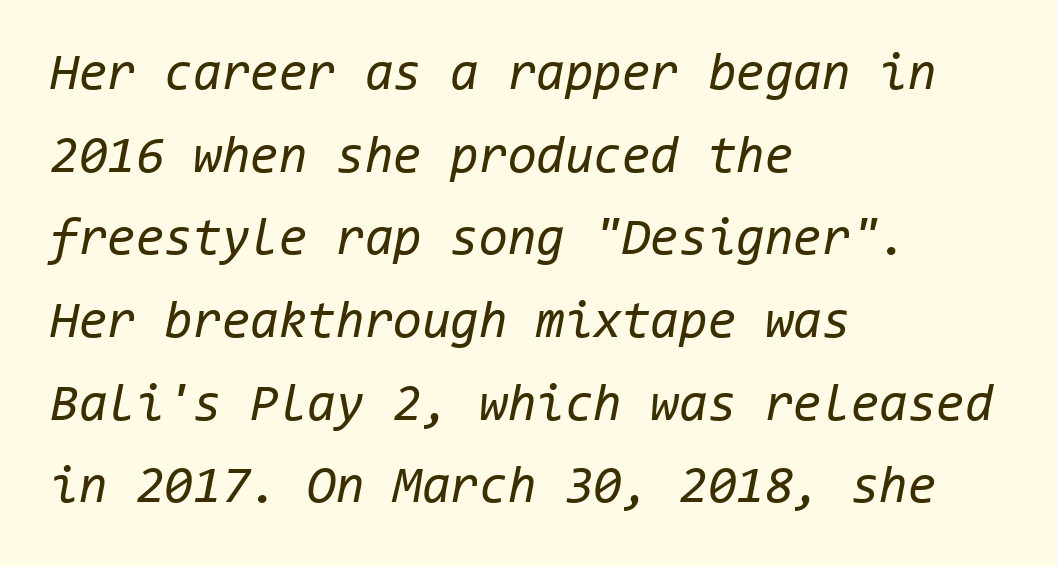
Is this a fixed-width face? Yes — each glyph sits in an identical cell. Style check: oblique. What stands out about the letter spacing? Nothing — it is the standard amount. The glyphs are unaccompanied by any horizontal stroke below them. This sample keeps an unexceptional amount of space between lines. Stroke thickness stays within the range of a standard reading face or lighter.
